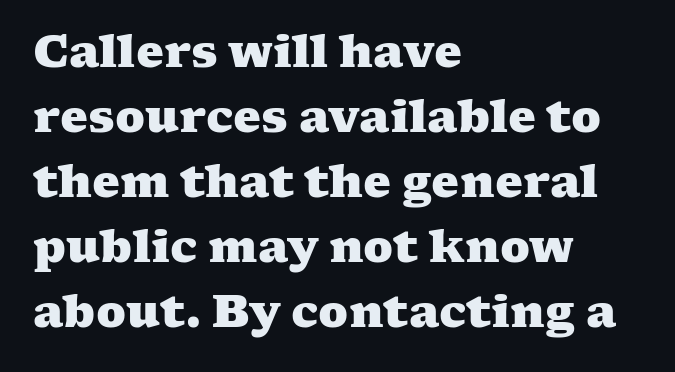
Q: Is the text bold? A: Yes.
Q: Is the typeface a serif or a sans-serif typeface? A: Serif.
Q: Is the text underlined? A: No.
Q: How is the paragraph aligned? A: Left-aligned.
Q: Is the spacing between letters normal or unusually wide? A: Normal.
Q: Is the spacing between lines tight, normal or loose? A: Normal.
Q: Width (condensed, normal, or wide)? A: Wide.
Q: Stroke contrast? A: Medium.
Q: x-height? A: Medium.
Q: Monospaced? A: No.
